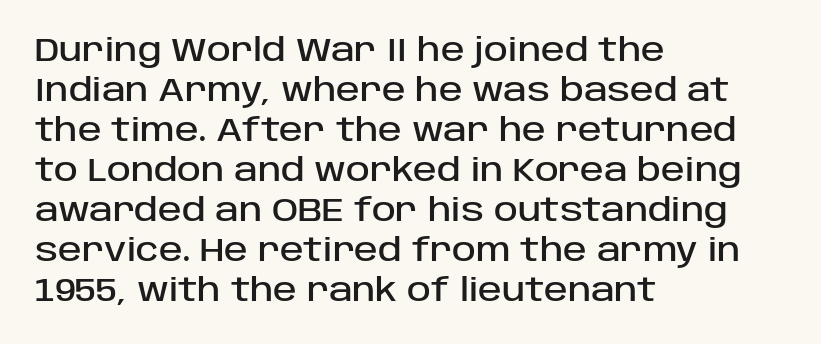
The image shows 32 px sans-serif type, upright; set left-aligned, normal line spacing (1.25x), normal letter spacing, not underlined; low stroke contrast and a large x-height.
